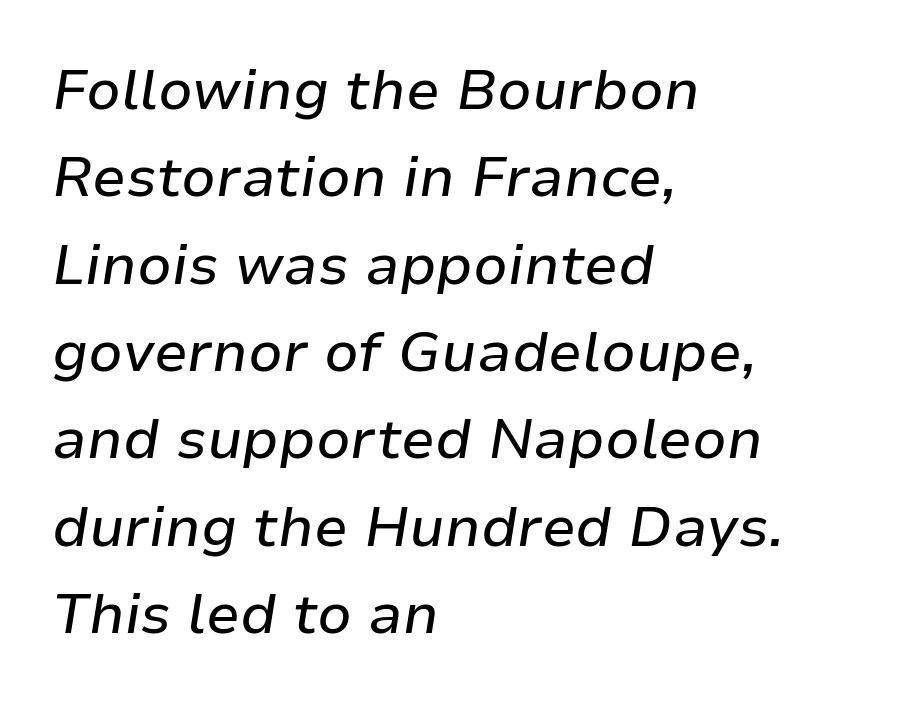
Do the characters align in a grid? No, the font is proportional. The specimen omits any rule beneath the text block's lines. Vertically, the passage feels balanced, rows spaced as you'd expect. The rendering anchors every line to the left-hand side. Quick note: italic.
